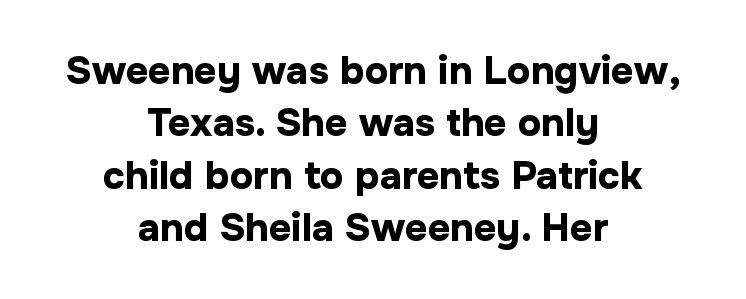
Q: Is the text bold? A: Yes.
Q: Is the text italic (slanted)? A: No, it is upright.
Q: Is the typeface a serif or a sans-serif typeface? A: Sans-serif.
Q: Is the text underlined? A: No.
Q: How is the paragraph aligned? A: Centered.
Q: Is the spacing between letters normal or unusually wide? A: Normal.
Q: Is the spacing between lines tight, normal or loose? A: Normal.
Q: Width (condensed, normal, or wide)? A: Normal.
Q: Stroke contrast? A: Low.
Q: x-height? A: Medium.
Q: Monospaced? A: No.
